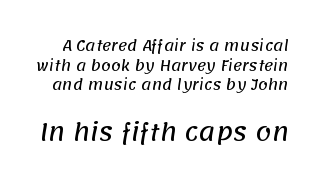
Q: Is the text underlined? A: No.
Q: Is the spacing between letters normal or unusually wide? A: Normal.
Q: Is the spacing between lines tight, normal or loose? A: Normal.
Q: Which block of text is set in a larger size, the first (top) or the second (bottom)? A: The second (bottom) one.
